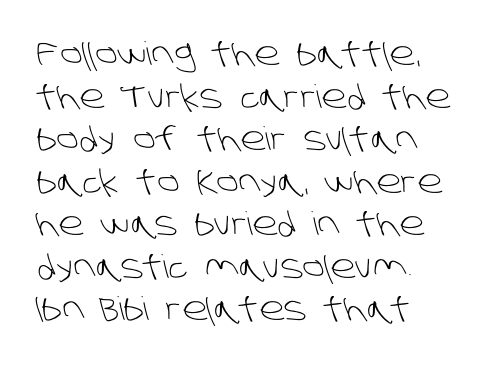
{"serif": "no", "bold": "no", "weight": "light", "width": "normal", "stroke_contrast": "low", "x_height": "large", "monospaced": "no", "underline": "no", "align": "left", "line_spacing": "normal", "line_spacing_ratio": 1.33, "letter_spacing": "normal", "letter_spacing_em": 0.0, "glyph_px": 32}
